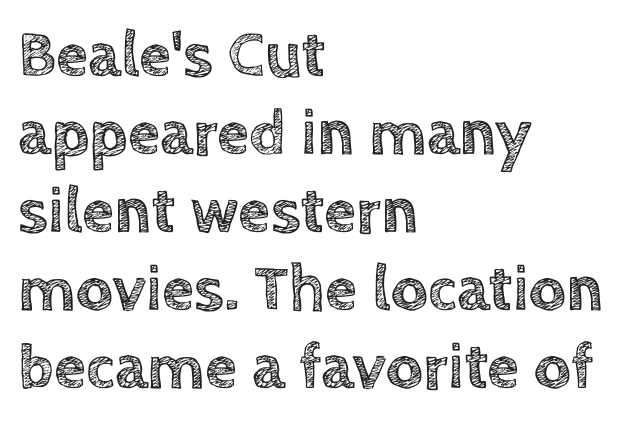
The image shows 65 px text type, upright; set left-aligned, line spacing 1.2x, normal letter spacing, not underlined; a large x-height.
